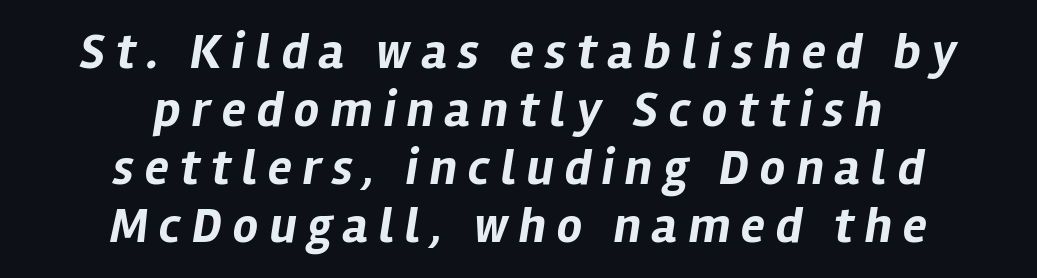
The image shows 50 px bold type, italic (leaning right); set centered, line spacing 1.16x, unusually wide letter spacing (+0.22 em), not underlined; low stroke contrast and a medium x-height.
